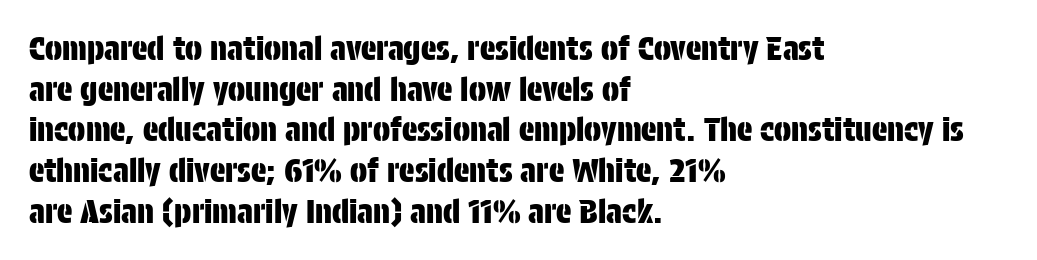
Q: Is the text italic (slanted)? A: No, it is upright.
Q: Is the typeface a serif or a sans-serif typeface? A: Sans-serif.
Q: Is the text underlined? A: No.
Q: How is the paragraph aligned? A: Left-aligned.
Q: Is the spacing between letters normal or unusually wide? A: Normal.
Q: Is the spacing between lines tight, normal or loose? A: Normal.
Q: Width (condensed, normal, or wide)? A: Condensed.
Q: Stroke contrast? A: Low.
Q: x-height? A: Large.
Q: Monospaced? A: No.
